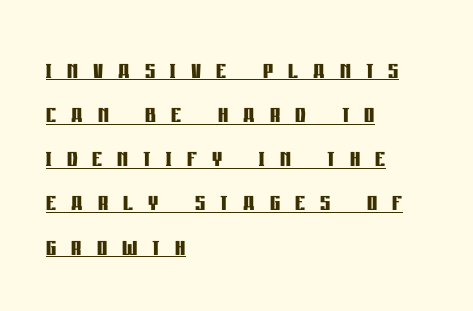
Q: Is the text bold? A: Yes.
Q: Is the text italic (slanted)? A: No, it is upright.
Q: Is the typeface a serif or a sans-serif typeface? A: Sans-serif.
Q: Is the text underlined? A: Yes.
Q: How is the paragraph aligned? A: Left-aligned.
Q: Is the spacing between letters normal or unusually wide? A: Unusually wide.
Q: Is the spacing between lines tight, normal or loose? A: Normal.
Q: Width (condensed, normal, or wide)? A: Condensed.
Q: Stroke contrast? A: Low.
Q: x-height? A: Large.
Q: Monospaced? A: No.
